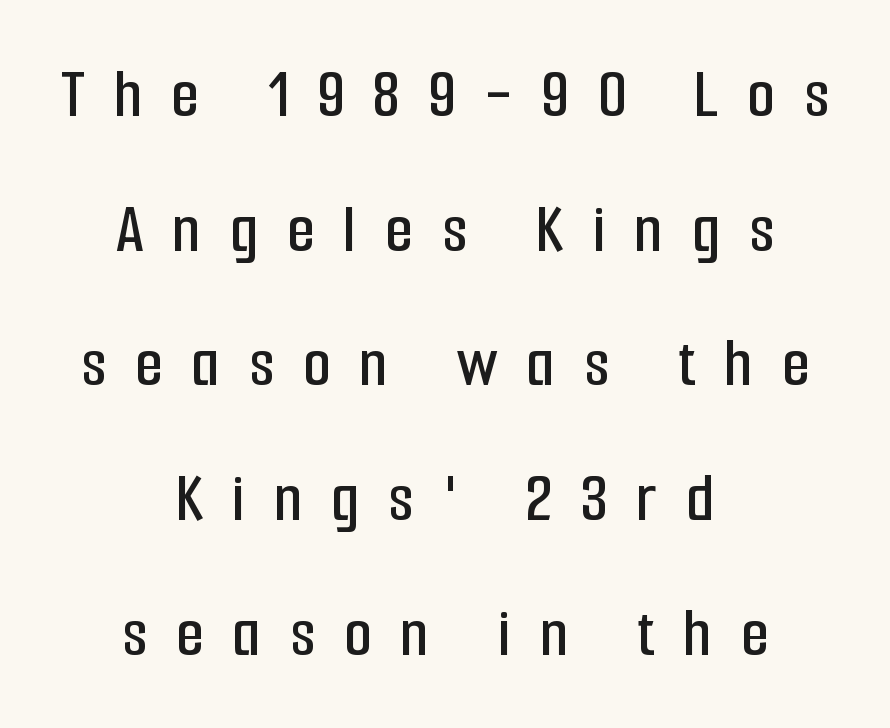
Q: Is the text italic (slanted)? A: No, it is upright.
Q: Is the typeface a serif or a sans-serif typeface? A: Sans-serif.
Q: Is the text underlined? A: No.
Q: How is the paragraph aligned? A: Centered.
Q: Is the spacing between letters normal or unusually wide? A: Unusually wide.
Q: Width (condensed, normal, or wide)? A: Condensed.
Q: Stroke contrast? A: Low.
Q: x-height? A: Medium.
Q: Monospaced? A: No.
